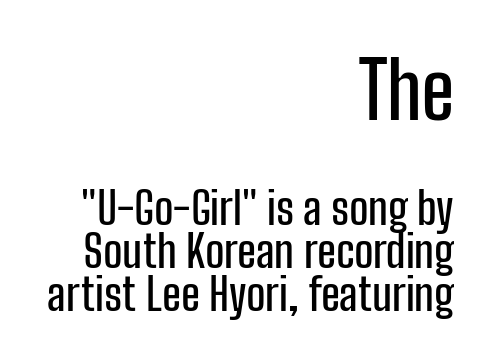
{"serif": "no", "italic": "no", "width": "condensed", "stroke_contrast": "low", "x_height": "medium", "monospaced": "no", "underline": "no", "align": "right", "line_spacing": "tight", "line_spacing_ratio": 0.95, "letter_spacing": "normal", "letter_spacing_em": 0.0, "larger_block": "first", "size_ratio": 1.76, "glyph_px": 79}
